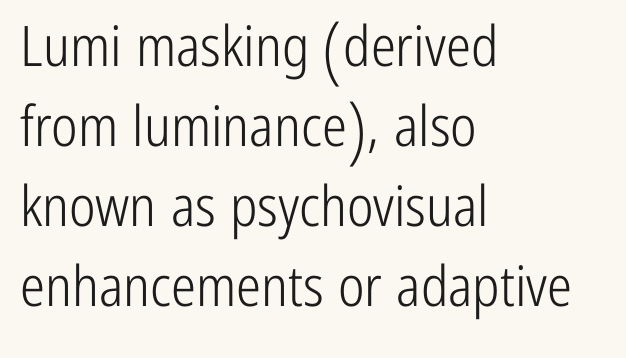
{"serif": "no", "italic": "no", "bold": "no", "weight": "light", "width": "condensed", "stroke_contrast": "low", "x_height": "medium", "monospaced": "no", "underline": "no", "align": "left", "line_spacing": "normal", "line_spacing_ratio": 1.43, "letter_spacing": "normal", "letter_spacing_em": 0.0, "glyph_px": 56}
